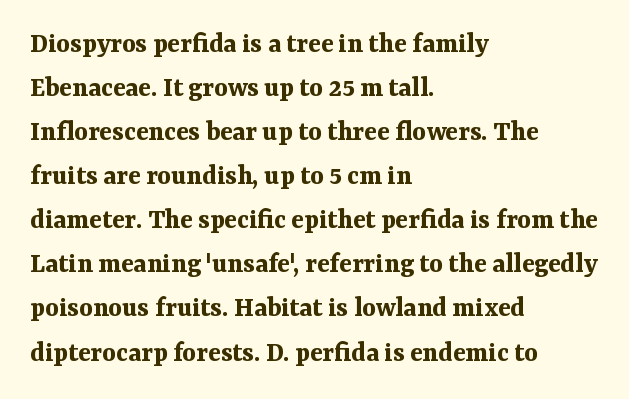
{"serif": "yes", "italic": "no", "bold": "yes", "weight": "bold", "width": "normal", "stroke_contrast": "medium", "x_height": "medium", "monospaced": "no", "underline": "no", "align": "left", "line_spacing": "normal", "line_spacing_ratio": 1.52, "letter_spacing": "normal", "letter_spacing_em": 0.0, "glyph_px": 29}
